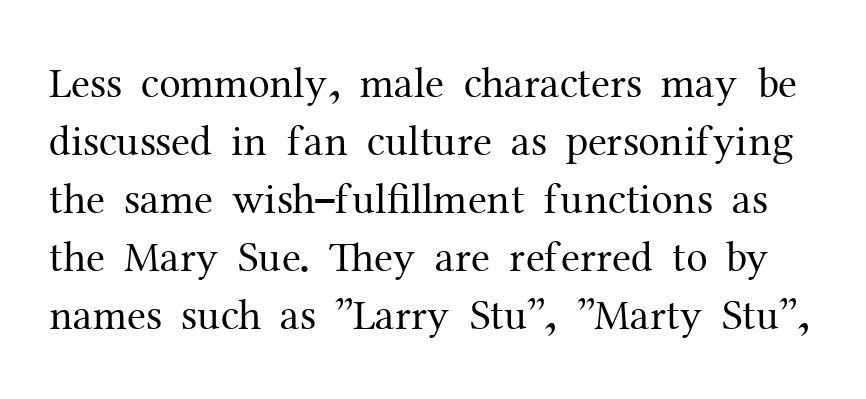
The leading is moderate, giving the passage an even texture. The type sits square on the baseline with zero lean. These lines are rendered in a variable-pitch font. Check under the words: just untouched page. Unbolded letterforms with no extra heft.
